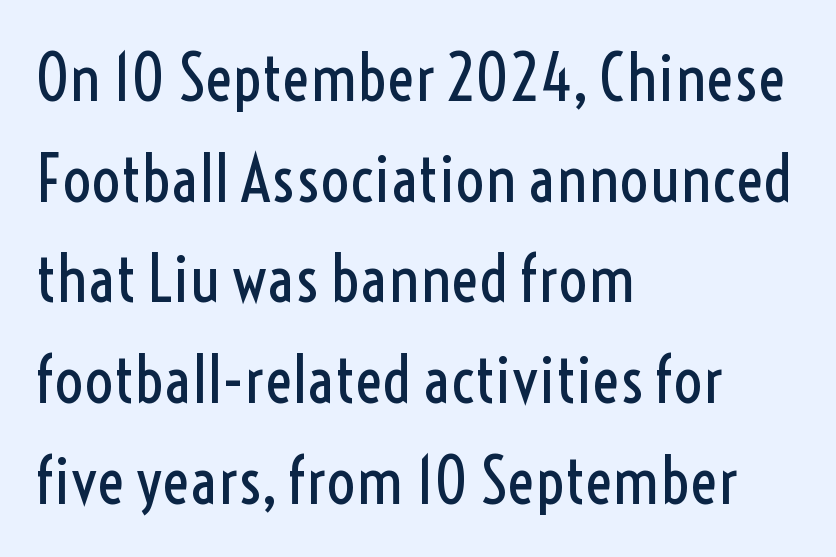
Short note: letters normally spaced. Serifs: no, the terminals of the letterforms are clean. Heaviness? Minimal to ordinary, like unemphasized prose. The setting favours the left margin, as ordinary paragraphs usually do. Anything drawn beneath the words? Only blank space. This sample has the flowing, uneven cadence of proportional lettering.
